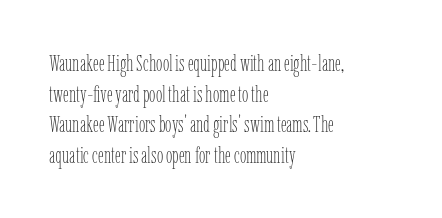
Q: Is the text bold? A: No.
Q: Is the text italic (slanted)? A: No, it is upright.
Q: Is the text underlined? A: No.
Q: How is the paragraph aligned? A: Left-aligned.
Q: Is the spacing between letters normal or unusually wide? A: Normal.
Q: Is the spacing between lines tight, normal or loose? A: Normal.
